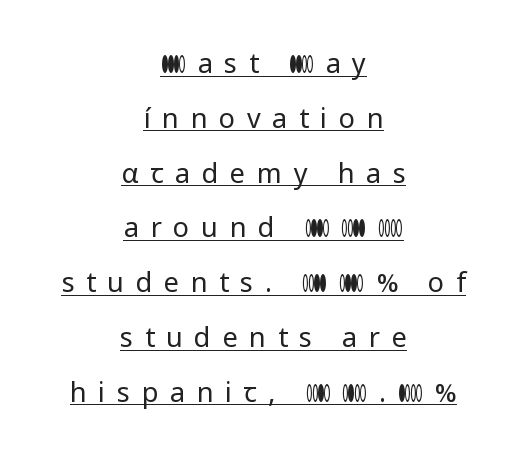
A typesetter would mark this as roman, not italic. This sample carries an underscore along the baseline area. If you measured baseline to baseline, you'd find a long distance. Students, note that the glyphs here are deliberately spaced far apart.
